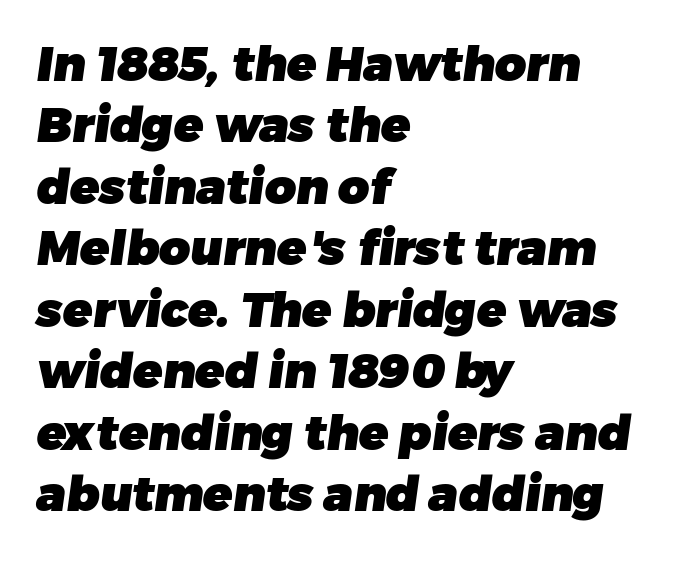
A typesetter would call this zero additional tracking. Bare-footed words on every line. Nope, no serifs anywhere on these letters. Where is the straight margin? On the left.
